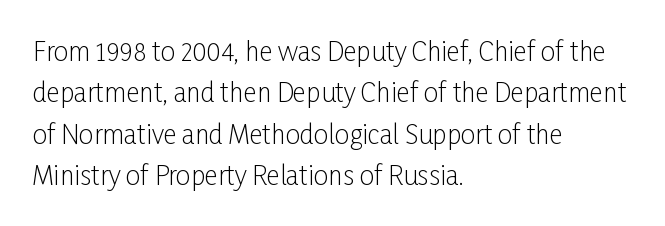
{"italic": "no", "bold": "no", "underline": "no", "align": "left", "line_spacing": "normal", "line_spacing_ratio": 1.59, "letter_spacing": "normal", "letter_spacing_em": 0.0, "glyph_px": 26}
